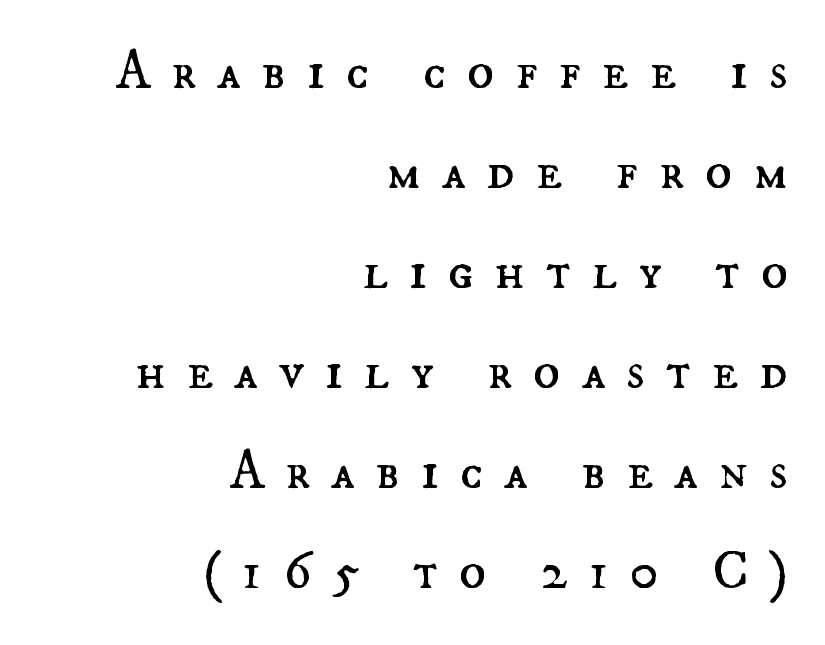
{"italic": "no", "bold": "no", "weight": "regular", "width": "normal", "stroke_contrast": "medium", "x_height": "small", "monospaced": "no", "underline": "no", "align": "right", "line_spacing_ratio": 1.82, "letter_spacing": "wide", "letter_spacing_em": 0.38, "glyph_px": 55}
